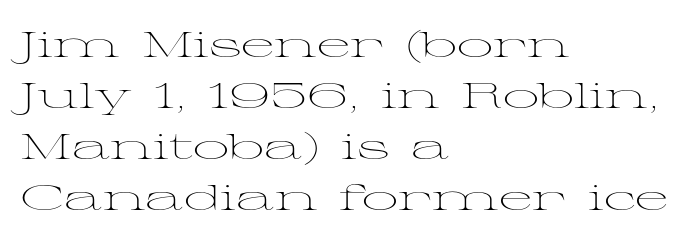
Q: Is the text bold? A: No.
Q: Is the text italic (slanted)? A: No, it is upright.
Q: Is the typeface a serif or a sans-serif typeface? A: Serif.
Q: Is the text underlined? A: No.
Q: How is the paragraph aligned? A: Left-aligned.
Q: Is the spacing between letters normal or unusually wide? A: Normal.
Q: Is the spacing between lines tight, normal or loose? A: Normal.
Q: Width (condensed, normal, or wide)? A: Wide.
Q: Stroke contrast? A: Medium.
Q: x-height? A: Medium.
Q: Monospaced? A: No.
